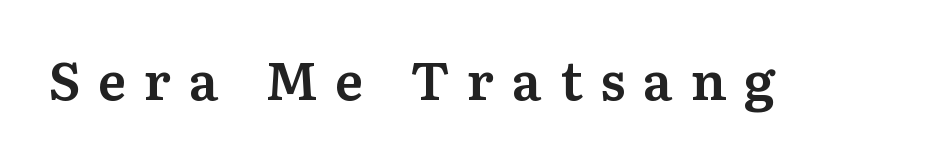
Q: Is the text bold? A: Semi-bold.
Q: Is the text italic (slanted)? A: No, it is upright.
Q: Is the typeface a serif or a sans-serif typeface? A: Serif.
Q: Is the text underlined? A: No.
Q: Is the spacing between letters normal or unusually wide? A: Unusually wide.
Q: Width (condensed, normal, or wide)? A: Normal.
Q: Stroke contrast? A: Medium.
Q: x-height? A: Medium.
Q: Monospaced? A: No.
